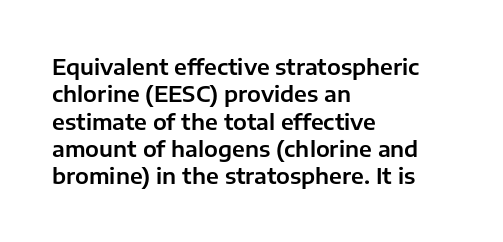
The lines are quadded left. Bare-footed words on every line. Notice how the stems are strictly vertical — no italics here. The gaps between neighbouring characters are ordinary and unremarkable.
